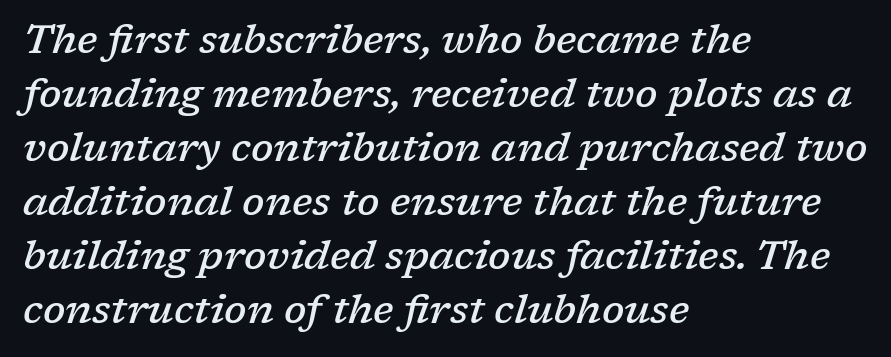
The image shows 40 px semibold serif type, italic (leaning right); set left-aligned, normal line spacing (1.35x), normal letter spacing, not underlined; low stroke contrast and a medium x-height.
